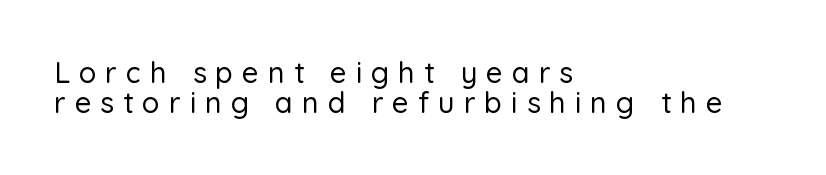
Q: Is the text italic (slanted)? A: No, it is upright.
Q: Is the typeface a serif or a sans-serif typeface? A: Sans-serif.
Q: Is the text underlined? A: No.
Q: How is the paragraph aligned? A: Left-aligned.
Q: Is the spacing between letters normal or unusually wide? A: Unusually wide.
Q: Is the spacing between lines tight, normal or loose? A: Tight.
Q: Width (condensed, normal, or wide)? A: Normal.
Q: Stroke contrast? A: Low.
Q: x-height? A: Medium.
Q: Monospaced? A: No.
